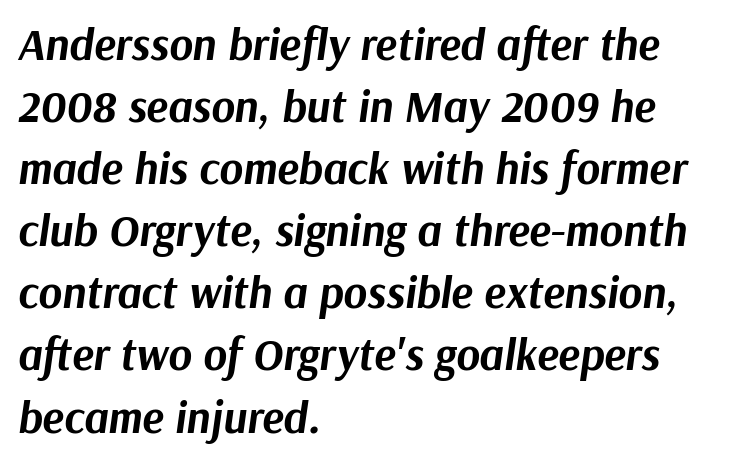
{"italic": "yes", "lean": "right", "slant_degrees": 9, "bold": "yes", "weight": "bold", "width": "normal", "stroke_contrast": "medium", "x_height": "medium", "monospaced": "no", "underline": "no", "align": "left", "line_spacing": "normal", "line_spacing_ratio": 1.38, "letter_spacing": "normal", "letter_spacing_em": 0.0, "glyph_px": 45}
